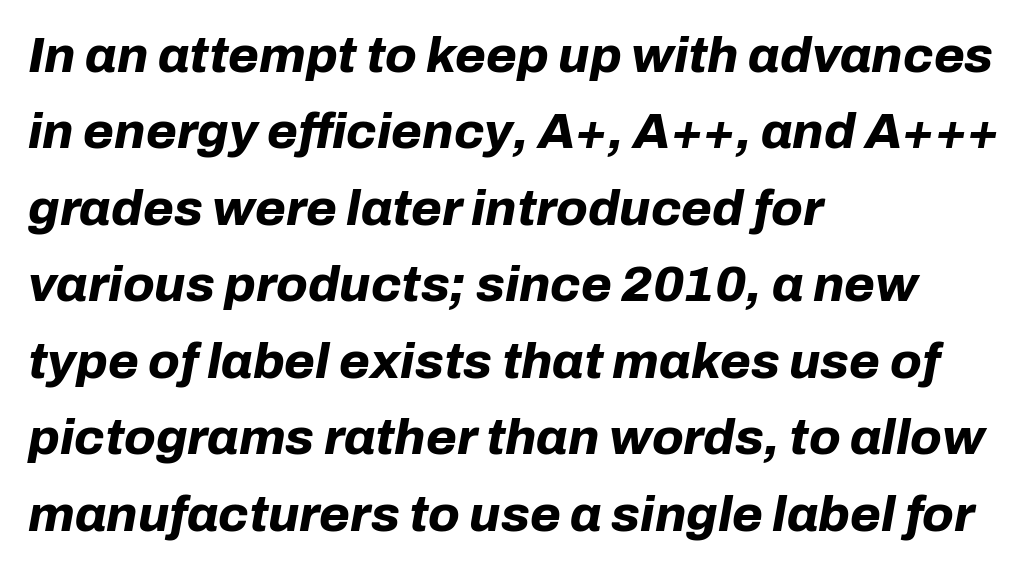
The paragraph shown leans on its left margin. The letters are slanted; this is an italic face. The glyphs have the mass of a bold cut. Whoever set this chose a conventional vertical rhythm.
